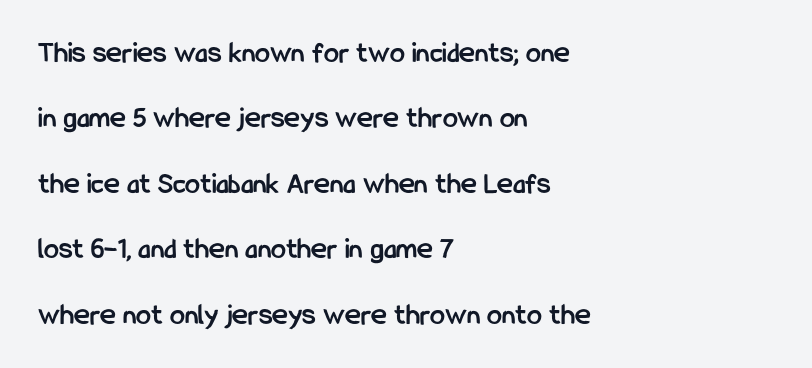
The image shows 30 px semibold, condensed sans-serif type, upright; set left-aligned, loose line spacing (2.18x), normal letter spacing, not underlined; low stroke contrast and a medium x-height.
